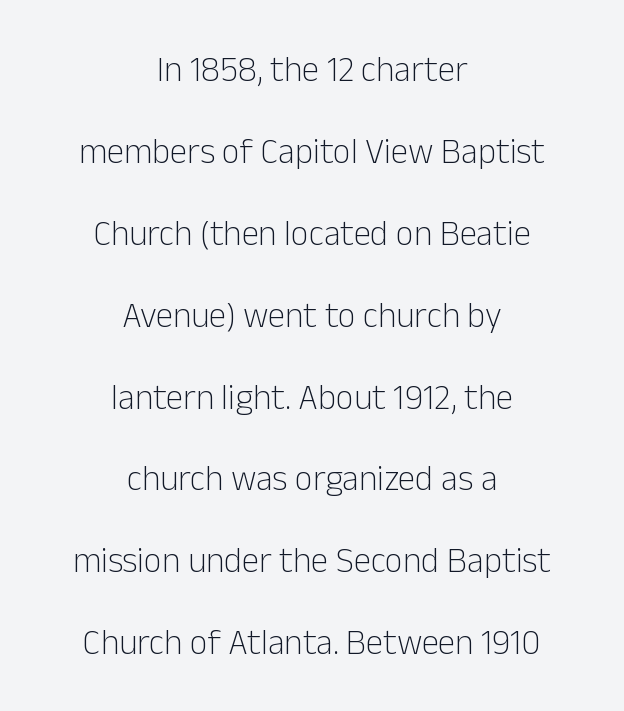
To sum up the face: it is a sans, with no serifs. No chunkiness to these letters — they're not bold. Quick note: underline off. Proportional: the letters do not fall into vertical columns. The lines are quadded center. Observe the ordinary spacing: letters are neighbours, not strangers.
